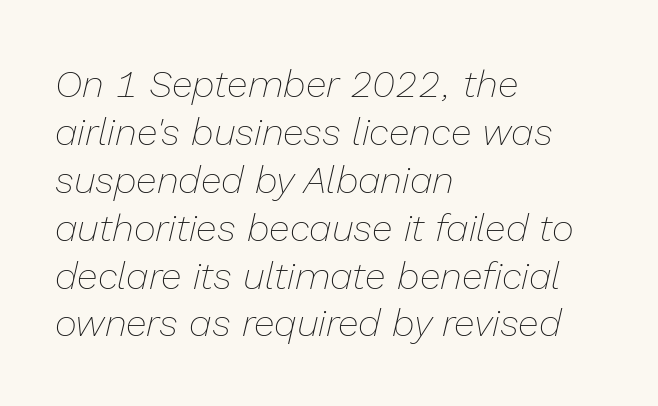
One glance says typical: line gaps are just what's usual. The face used here has a pronounced slope to its letters. No word sits above an underline. Stroke thickness stays within the range of a standard reading face or lighter.
